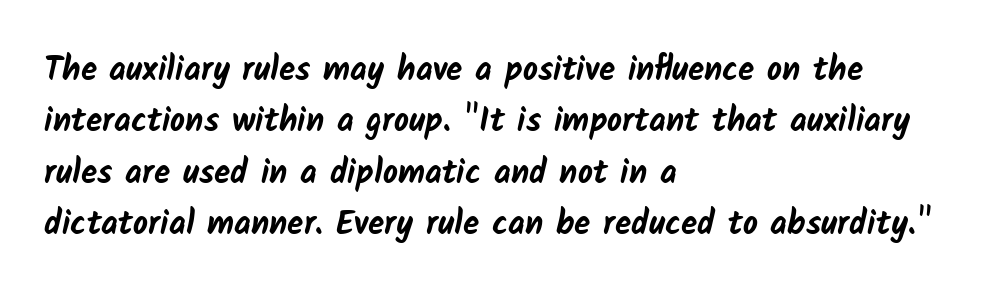
The image shows 33 px bold sans-serif type; set left-aligned, normal line spacing (1.56x), normal letter spacing, not underlined; low stroke contrast and a medium x-height.
